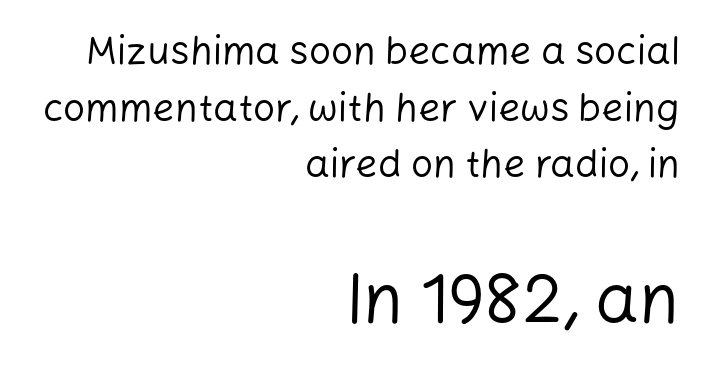
The image shows 69 px regular-weight sans-serif type, upright; set right-aligned, normal line spacing (1.45x), normal letter spacing, not underlined; the second (bottom) block is 1.77x larger; low stroke contrast and a medium x-height.
